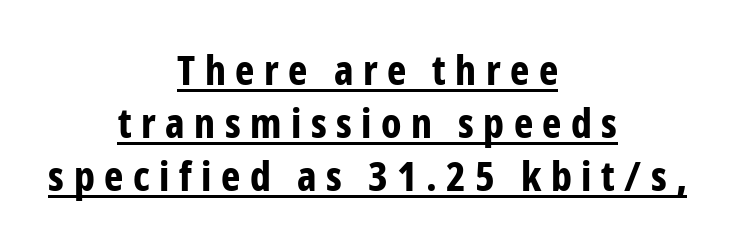
These lines are composed in type without serifs. These lines stack symmetrically, like a column narrowing and widening about its center. I'd describe the lettering as bold — thick and assertive. If you measured baseline to baseline, you'd find a middling distance. What stands out about the letter spacing? Its width — letters are far apart.
